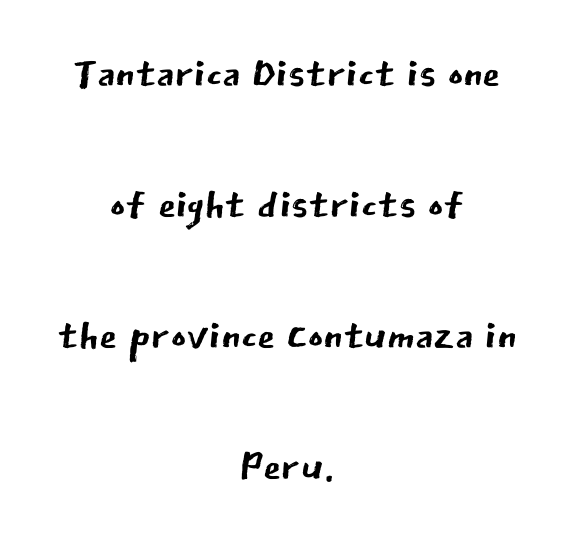
Q: Is the text bold? A: No.
Q: Is the text italic (slanted)? A: No, it is upright.
Q: Is the typeface a serif or a sans-serif typeface? A: Sans-serif.
Q: Is the text underlined? A: No.
Q: How is the paragraph aligned? A: Centered.
Q: Is the spacing between letters normal or unusually wide? A: Normal.
Q: Is the spacing between lines tight, normal or loose? A: Loose.
Q: Width (condensed, normal, or wide)? A: Normal.
Q: Stroke contrast? A: Low.
Q: x-height? A: Medium.
Q: Monospaced? A: No.
